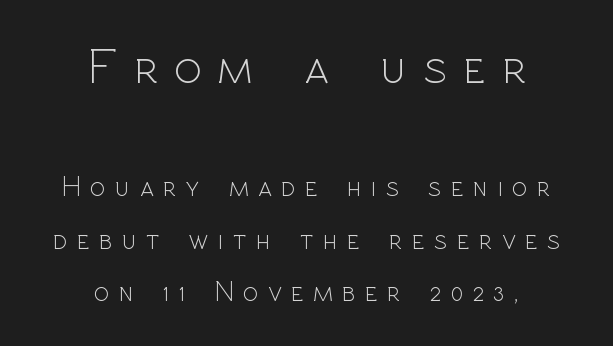
Summary of weight: not heavy and not bold. Lines of text with bare space underneath. The lettering holds an erect, upright posture throughout. No feet cap the strokes, marking this as sans-serif type. Top chunk: large. Bottom chunk: small.
